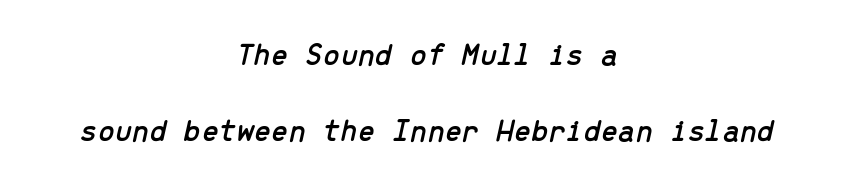
Q: Is the text italic (slanted)? A: Yes, it leans right by about 13 degrees.
Q: Is the text underlined? A: No.
Q: How is the paragraph aligned? A: Centered.
Q: Is the spacing between letters normal or unusually wide? A: Normal.
Q: Is the spacing between lines tight, normal or loose? A: Loose.
Q: Width (condensed, normal, or wide)? A: Normal.
Q: Stroke contrast? A: Low.
Q: x-height? A: Medium.
Q: Monospaced? A: Yes.
